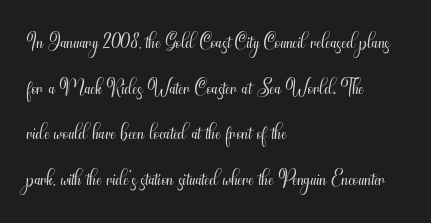
Layout note: lines flush left. Is the letter spacing exaggerated? No — it looks like the ordinary default. The space directly below the letters is spotless. Note: no serifs on the glyphs.
